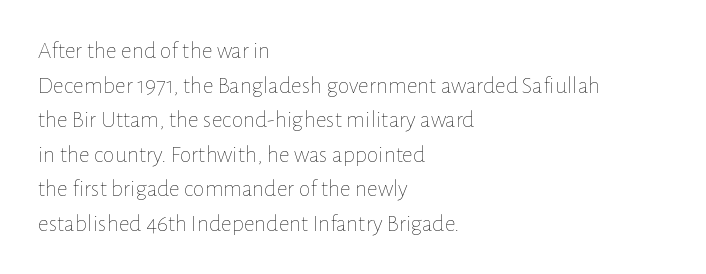
{"italic": "no", "bold": "no", "underline": "no", "align": "left", "line_spacing": "normal", "line_spacing_ratio": 1.44, "letter_spacing": "normal", "letter_spacing_em": 0.0, "glyph_px": 24}
